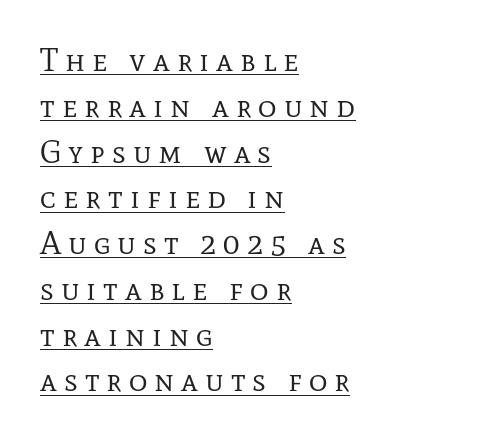
Q: Is the text bold? A: No.
Q: Is the text italic (slanted)? A: No, it is upright.
Q: Is the typeface a serif or a sans-serif typeface? A: Serif.
Q: Is the text underlined? A: Yes.
Q: How is the paragraph aligned? A: Left-aligned.
Q: Is the spacing between letters normal or unusually wide? A: Unusually wide.
Q: Is the spacing between lines tight, normal or loose? A: Normal.
Q: Width (condensed, normal, or wide)? A: Normal.
Q: Stroke contrast? A: Low.
Q: x-height? A: Medium.
Q: Monospaced? A: No.
